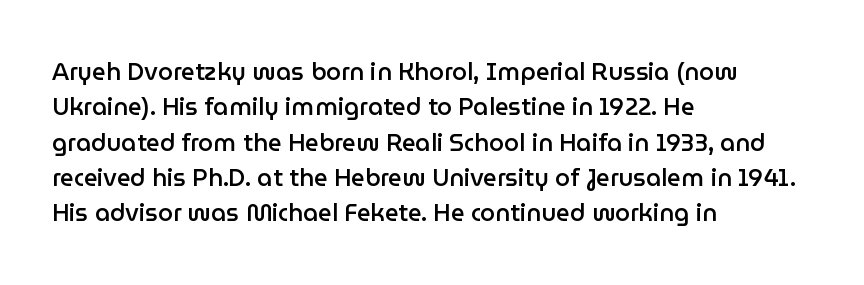
A fair bit of extra ink — the face is semibold, not bold. A roman cut, with each character standing at attention. The ragged edge is on the right, which tells us the setting is flush left. Leading: standard. The area under the type is left untouched.
